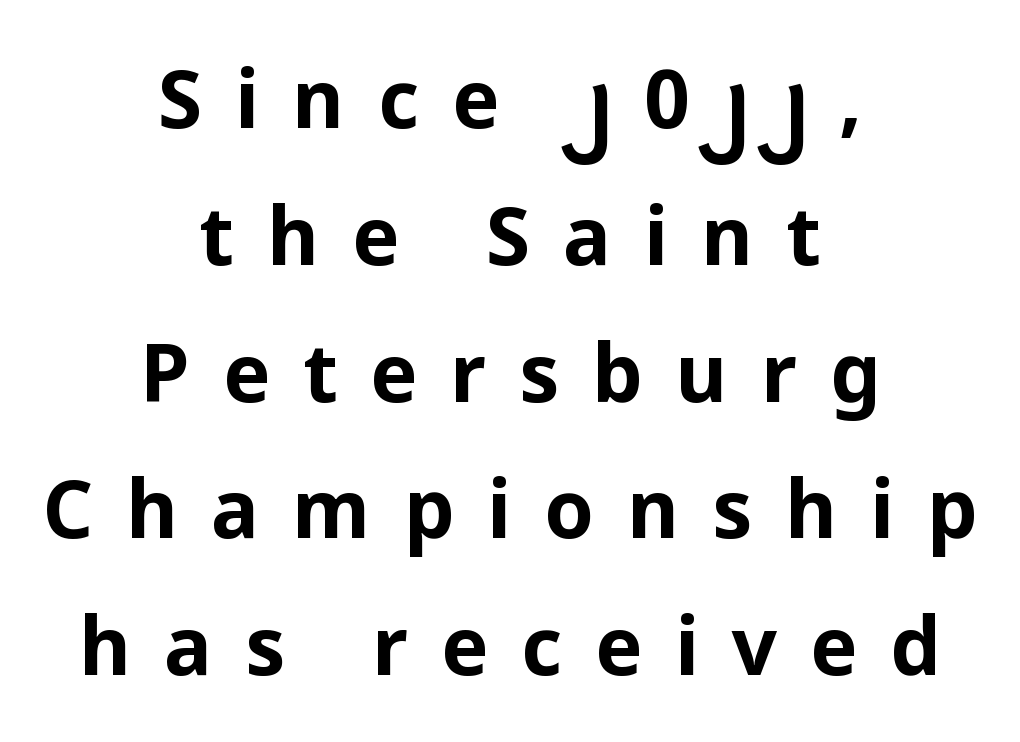
Q: Is the text bold? A: Yes.
Q: Is the text italic (slanted)? A: No, it is upright.
Q: Is the typeface a serif or a sans-serif typeface? A: Sans-serif.
Q: Is the text underlined? A: No.
Q: How is the paragraph aligned? A: Centered.
Q: Is the spacing between letters normal or unusually wide? A: Unusually wide.
Q: Width (condensed, normal, or wide)? A: Normal.
Q: Stroke contrast? A: Low.
Q: x-height? A: Medium.
Q: Monospaced? A: No.
